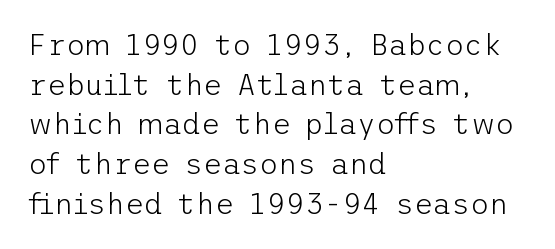
The image shows 29 px light sans-serif type, upright; set left-aligned, normal line spacing (1.37x), normal letter spacing, not underlined; low stroke contrast and a medium x-height.
